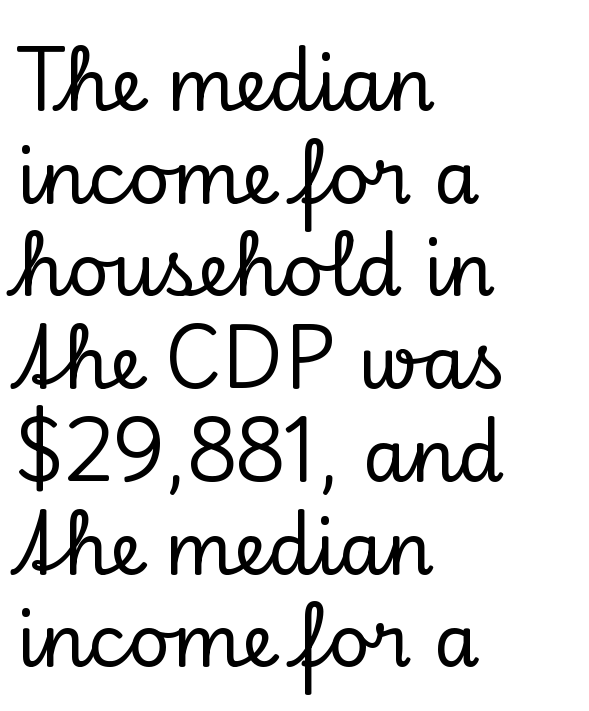
{"italic": "no", "width": "normal", "stroke_contrast": "low", "x_height": "small", "monospaced": "no", "underline": "no", "align": "left", "line_spacing": "normal", "line_spacing_ratio": 1.27, "letter_spacing": "normal", "letter_spacing_em": 0.0, "glyph_px": 73}
